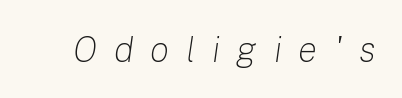
Q: Is the text bold? A: No.
Q: Is the text italic (slanted)? A: Yes, it leans right by about 8 degrees.
Q: Is the text underlined? A: No.
Q: Is the spacing between letters normal or unusually wide? A: Unusually wide.
Q: Width (condensed, normal, or wide)? A: Normal.
Q: Stroke contrast? A: Low.
Q: x-height? A: Medium.
Q: Monospaced? A: No.
